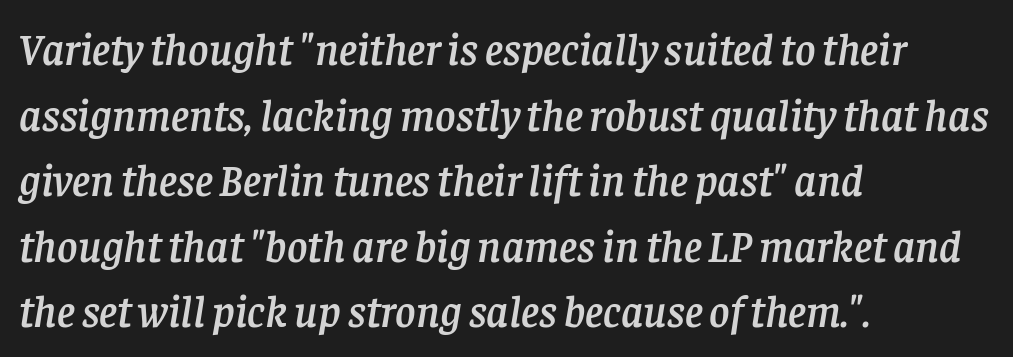
The image shows 44 px serif type, italic (leaning right); set left-aligned, normal line spacing (1.49x), normal letter spacing, not underlined; low stroke contrast and a large x-height.
